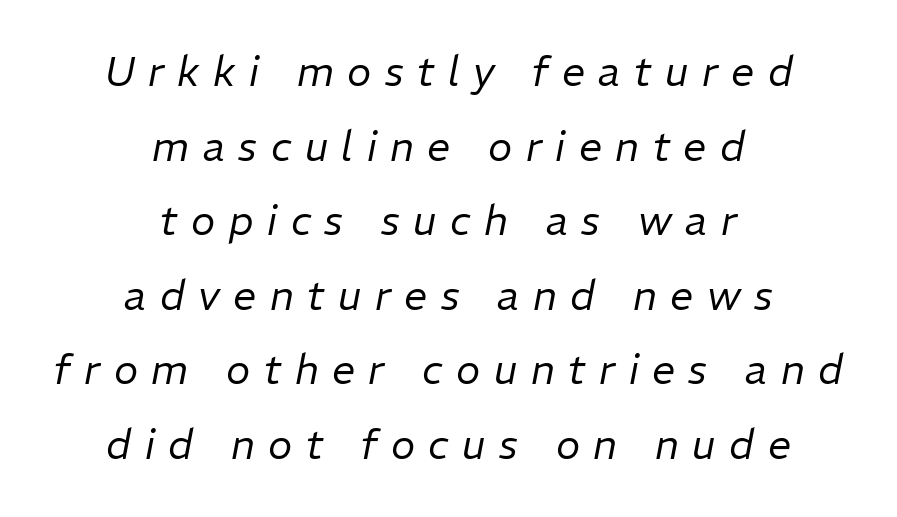
The image shows 41 px regular-weight type, italic (leaning right); set centered, line spacing 1.82x, unusually wide letter spacing (+0.33 em), not underlined; low stroke contrast and a medium x-height.
